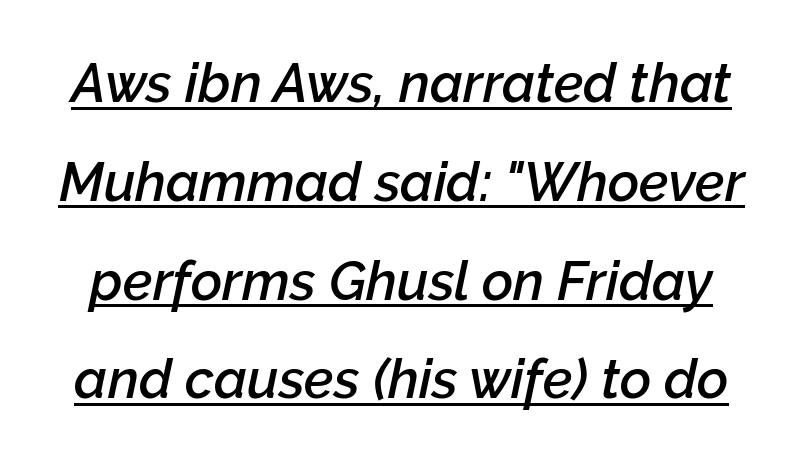
The face used here is a semibold: visibly heavier than regular, lighter than bold. The typography opts for an oblique posture over an upright one. How are the letters spaced? Ordinarily, with no added tracking. Proportional: the letters do not fall into vertical columns. What decoration does the sample have? An underline.
